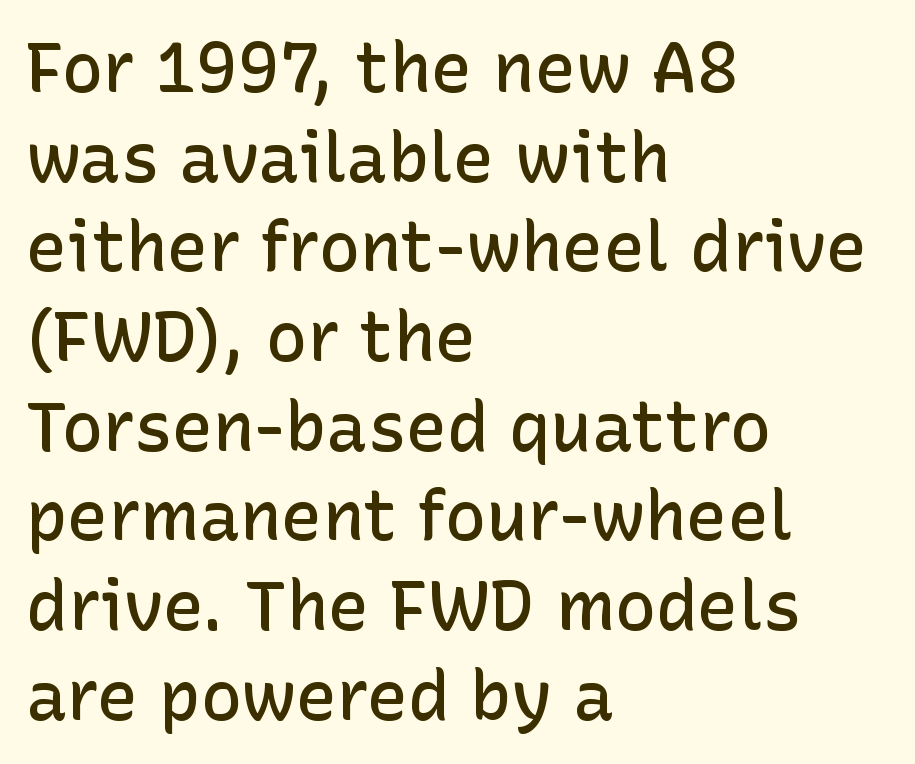
Q: Is the text bold? A: Semi-bold.
Q: Is the text italic (slanted)? A: No, it is upright.
Q: Is the typeface a serif or a sans-serif typeface? A: Sans-serif.
Q: Is the text underlined? A: No.
Q: How is the paragraph aligned? A: Left-aligned.
Q: Is the spacing between letters normal or unusually wide? A: Normal.
Q: Is the spacing between lines tight, normal or loose? A: Normal.
Q: Width (condensed, normal, or wide)? A: Normal.
Q: Stroke contrast? A: Low.
Q: x-height? A: Medium.
Q: Monospaced? A: No.
